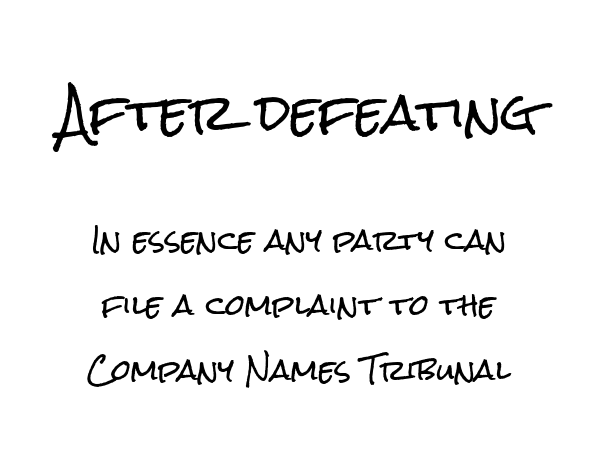
This rendering features lettering with no underline. The more generous point size was reserved for the upper chunk. Does extra space separate the letters? No, they use regular spacing. The glyphs in this specimen are sans serif. The lines are spread far apart with generous leading. Tall strokes in this sample are plumb rather than angled.
